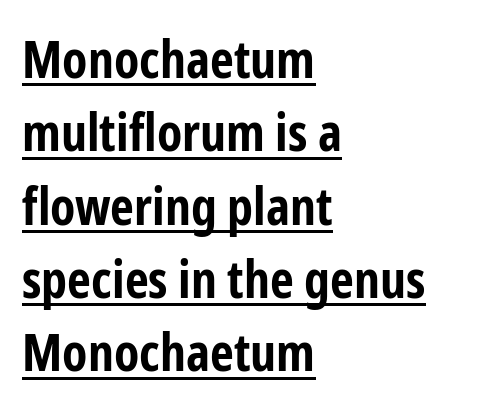
Q: Is the text bold? A: Yes.
Q: Is the text italic (slanted)? A: No, it is upright.
Q: Is the typeface a serif or a sans-serif typeface? A: Sans-serif.
Q: Is the text underlined? A: Yes.
Q: How is the paragraph aligned? A: Left-aligned.
Q: Is the spacing between letters normal or unusually wide? A: Normal.
Q: Is the spacing between lines tight, normal or loose? A: Normal.
Q: Width (condensed, normal, or wide)? A: Condensed.
Q: Stroke contrast? A: Low.
Q: x-height? A: Medium.
Q: Monospaced? A: No.
